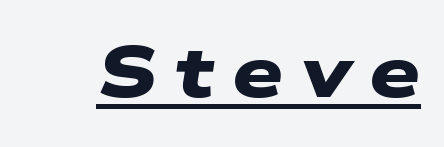
Q: Is the text bold? A: Yes.
Q: Is the typeface a serif or a sans-serif typeface? A: Sans-serif.
Q: Is the text underlined? A: Yes.
Q: Is the spacing between letters normal or unusually wide? A: Unusually wide.
Q: Width (condensed, normal, or wide)? A: Wide.
Q: Stroke contrast? A: Low.
Q: x-height? A: Medium.
Q: Monospaced? A: No.
